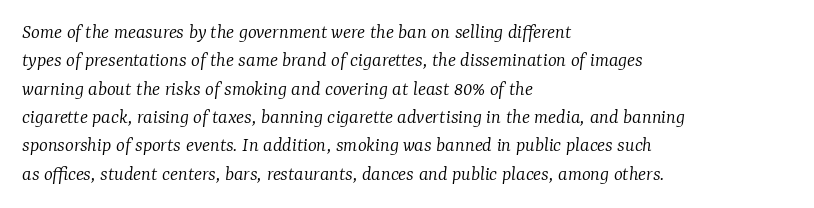
The image shows 21 px text type, italic (leaning right); set left-aligned, normal line spacing (1.35x), normal letter spacing, not underlined.
